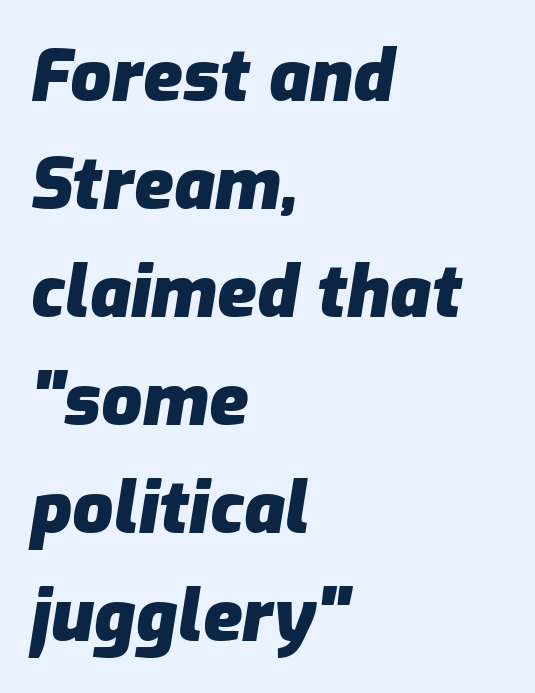
The image shows 72 px heavy type, italic (leaning right); set left-aligned, normal line spacing (1.5x), normal letter spacing, not underlined; low stroke contrast and a medium x-height.
